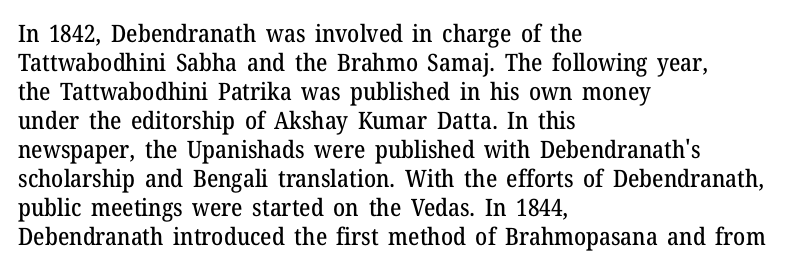
The area under the type is left untouched. Is the block centered? No — it sits flush against the left margin. Default kerning and tracking; the words read as compact shapes. Is there any slant? The stems are plumb.
